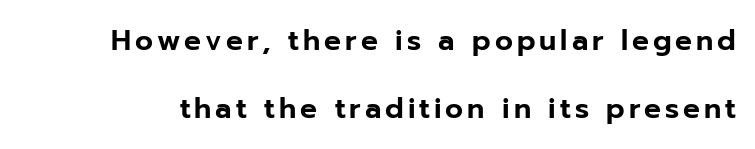
The image shows 28 px sans-serif type, upright; set loose line spacing (2.42x), not underlined; low stroke contrast and a medium x-height.
